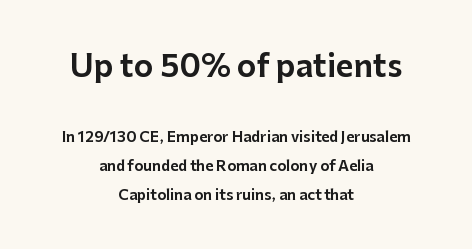
These lines are rendered in a variable-pitch font. The whitespace from short lines is split evenly between both sides. The gaps between neighbouring characters are ordinary and unremarkable. This sample uses a sans-serif face.
